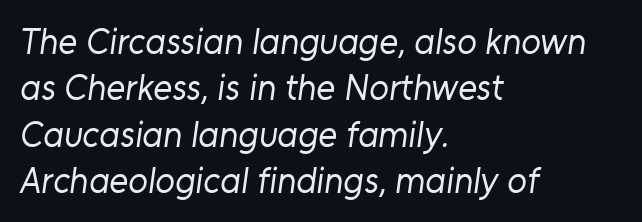
Q: Is the text bold? A: No.
Q: Is the typeface a serif or a sans-serif typeface? A: Sans-serif.
Q: Is the text underlined? A: No.
Q: How is the paragraph aligned? A: Left-aligned.
Q: Is the spacing between letters normal or unusually wide? A: Normal.
Q: Is the spacing between lines tight, normal or loose? A: Normal.
Q: Width (condensed, normal, or wide)? A: Normal.
Q: Stroke contrast? A: Low.
Q: x-height? A: Medium.
Q: Monospaced? A: No.
